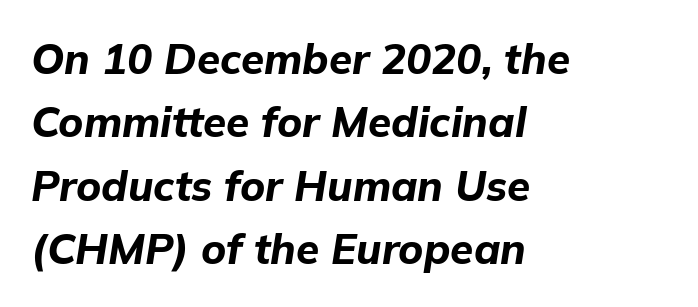
The letters advance in unequal steps, a hallmark of proportional type. Teacher's note: observe the even left margin — that is flush-left alignment. Notice how thick the strokes are: this is what a full bold looks like. The passage shown stacks its lines at a standard gap. A typesetter would call this zero additional tracking.
